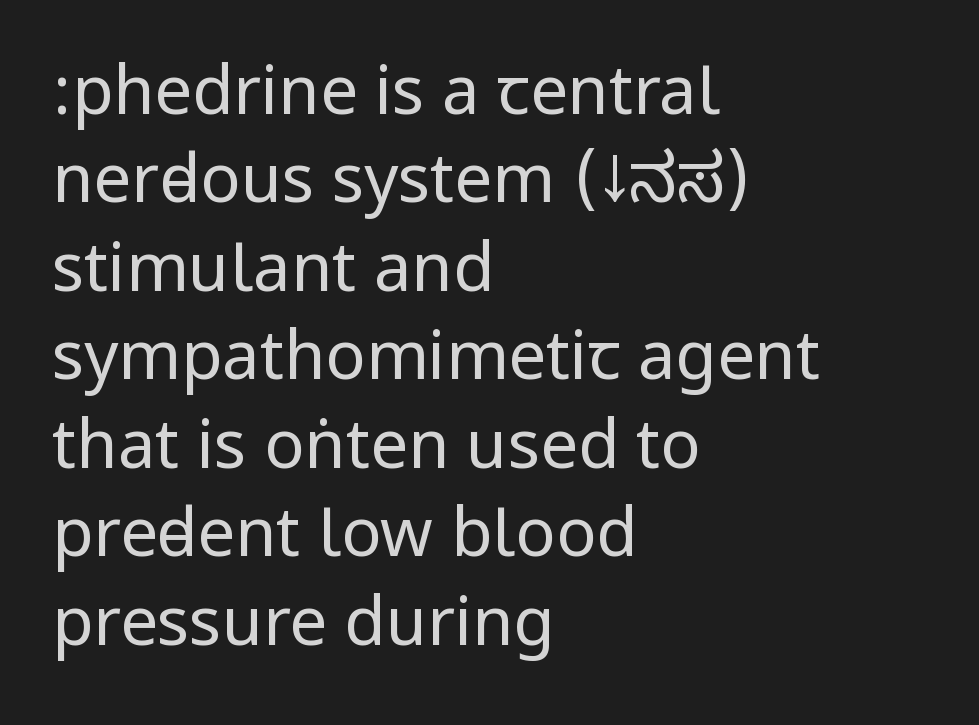
Q: Is the text bold? A: No.
Q: Is the text italic (slanted)? A: No, it is upright.
Q: Is the typeface a serif or a sans-serif typeface? A: Sans-serif.
Q: Is the text underlined? A: No.
Q: How is the paragraph aligned? A: Left-aligned.
Q: Is the spacing between letters normal or unusually wide? A: Normal.
Q: Is the spacing between lines tight, normal or loose? A: Normal.
Q: Width (condensed, normal, or wide)? A: Condensed.
Q: Stroke contrast? A: Low.
